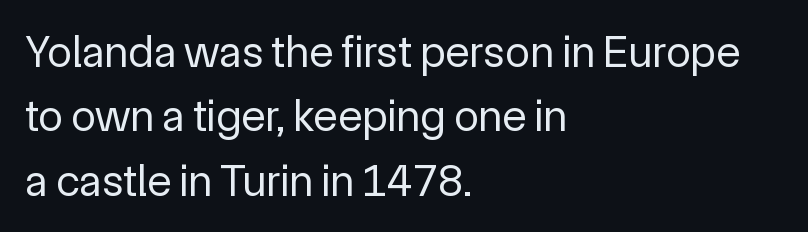
The image shows 45 px regular-weight sans-serif type, upright; set left-aligned, normal line spacing (1.43x), normal letter spacing, not underlined; a medium x-height.
